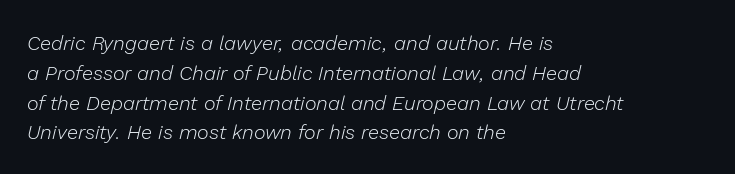
There's an unmistakable incline to the writing here. Each new line begins a customary step beneath the previous one. The foot of each line stays bare and open. The typesetter chose a ragged-right arrangement here. No extra tracking has been applied to these lines.
